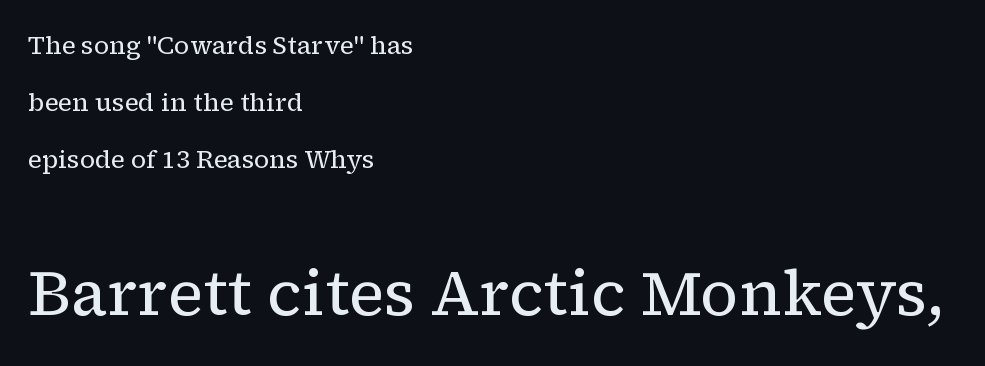
Each letter's strokes conclude with small projecting serifs. Bold? No — there's no thickening of the strokes. Line spacing here is loose. The later block is typeset at a bigger size than the earlier block. This rendering features lettering with no underline.
